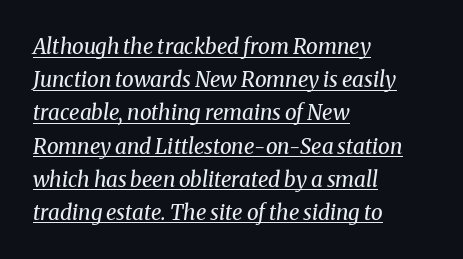
{"italic": "yes", "lean": "right", "slant_degrees": 8, "bold": "no", "underline": "yes", "align": "left", "line_spacing": "normal", "line_spacing_ratio": 1.58, "letter_spacing": "normal", "letter_spacing_em": 0.0, "glyph_px": 21}
